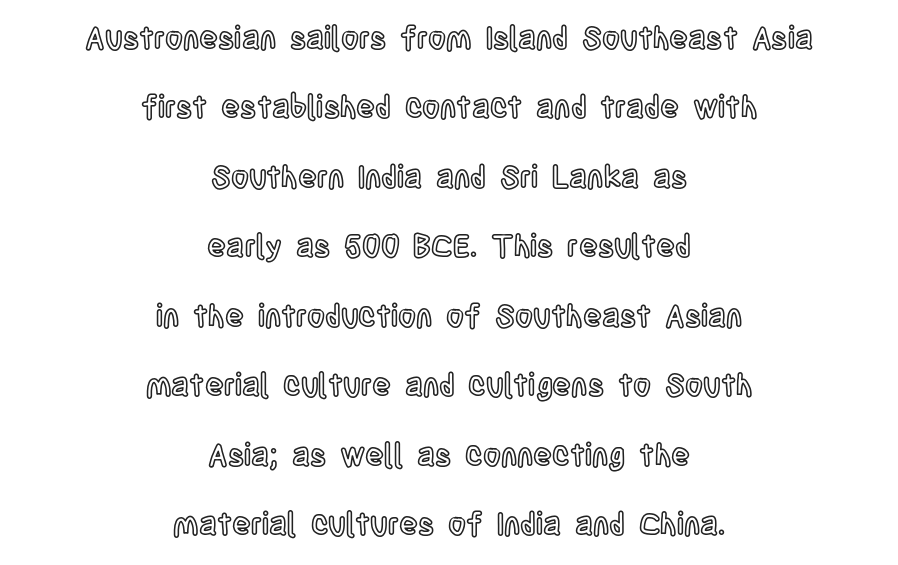
The letters advance in unequal steps, a hallmark of proportional type. These lines were composed using upright roman letters. How would I describe the line gaps? Wide and relaxed. Each line is balanced around a shared central axis. Standard letterfit; no display-style spreading of the glyphs. Unmarked baselines from the first word to the last.
